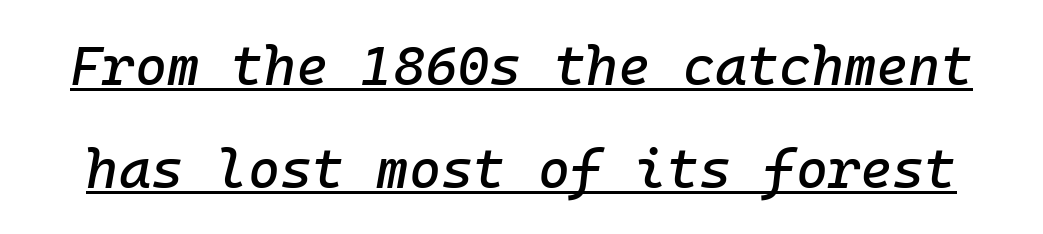
Q: Is the text italic (slanted)? A: Yes, it leans right by about 10 degrees.
Q: Is the text underlined? A: Yes.
Q: Is the spacing between letters normal or unusually wide? A: Normal.
Q: Width (condensed, normal, or wide)? A: Normal.
Q: Stroke contrast? A: Low.
Q: x-height? A: Medium.
Q: Monospaced? A: Yes.
